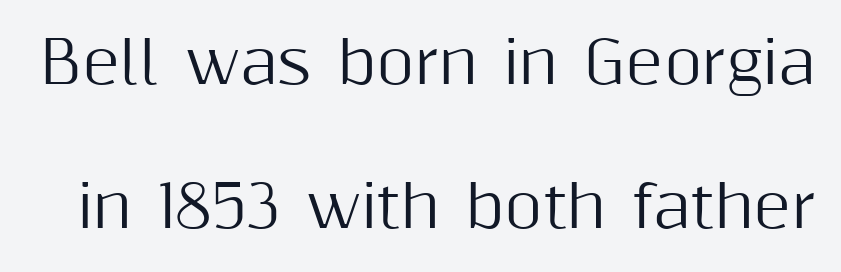
The image shows 58 px sans-serif type, upright; set loose line spacing (2.48x), normal letter spacing, not underlined; medium stroke contrast and a medium x-height.
